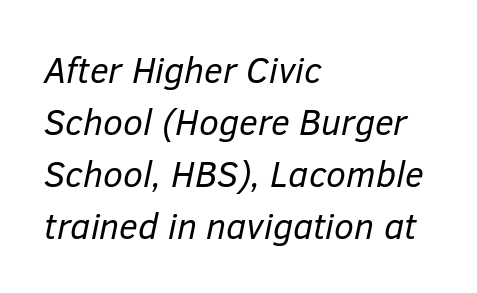
The image shows 36 px regular-weight type, italic (leaning right); set left-aligned, normal line spacing (1.44x), normal letter spacing, not underlined; low stroke contrast and a medium x-height.
